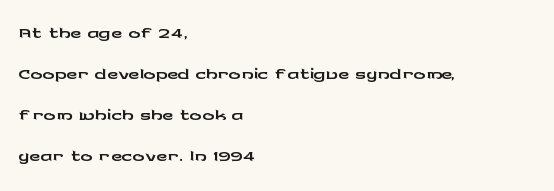
Do the letters lean? They stand straight. Vertically, the passage feels balanced, rows spaced as you'd expect. Think of a printed novel: that variable character pitch is what you see here. Nothing sits at the stroke ends, so this counts as sans-serif. Short and long lines alike share a common starting point at left. This sample uses plain, unmodified letter spacing.
